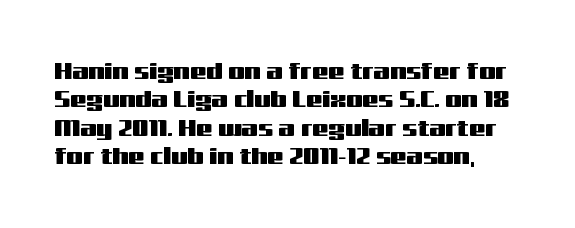
{"italic": "no", "underline": "no", "line_spacing_ratio": 1.23, "letter_spacing": "normal", "letter_spacing_em": 0.0, "glyph_px": 23}
